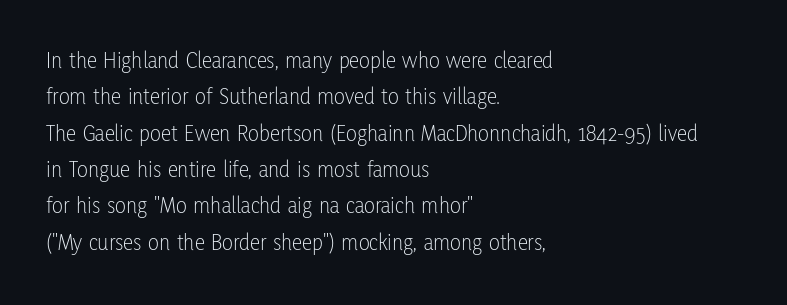
The image shows 23 px text type, upright; set left-aligned, normal line spacing (1.58x), normal letter spacing, not underlined.
